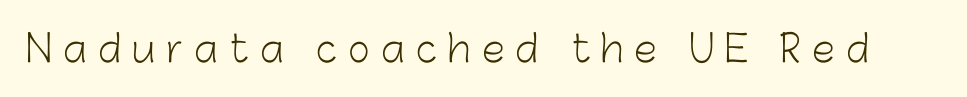
{"serif": "no", "italic": "no", "bold": "no", "weight": "light", "width": "normal", "stroke_contrast": "low", "x_height": "medium", "monospaced": "no", "underline": "no", "letter_spacing": "wide", "letter_spacing_em": 0.31, "glyph_px": 37}
